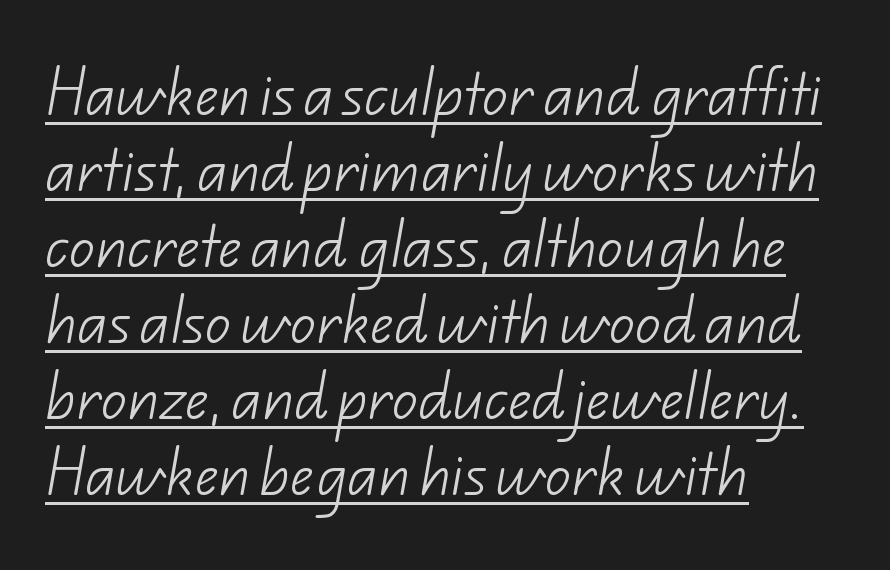
Q: Is the text bold? A: No.
Q: Is the typeface a serif or a sans-serif typeface? A: Sans-serif.
Q: Is the text underlined? A: Yes.
Q: How is the paragraph aligned? A: Left-aligned.
Q: Is the spacing between letters normal or unusually wide? A: Normal.
Q: Is the spacing between lines tight, normal or loose? A: Normal.
Q: Width (condensed, normal, or wide)? A: Normal.
Q: Stroke contrast? A: Low.
Q: x-height? A: Small.
Q: Monospaced? A: No.
